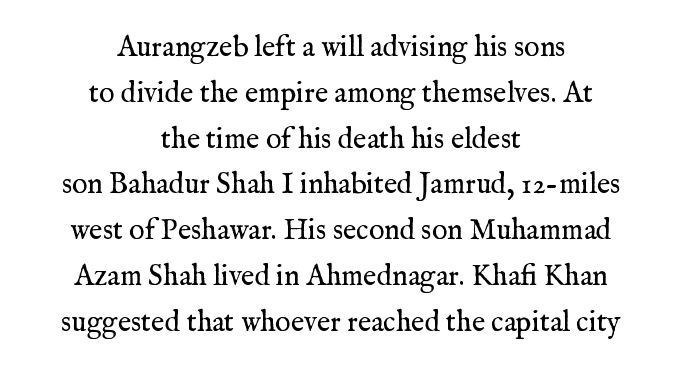
{"serif": "yes", "italic": "no", "bold": "no", "weight": "regular", "width": "normal", "stroke_contrast": "medium", "x_height": "medium", "monospaced": "no", "underline": "no", "align": "center", "line_spacing": "normal", "line_spacing_ratio": 1.58, "letter_spacing": "normal", "letter_spacing_em": 0.0, "glyph_px": 29}
